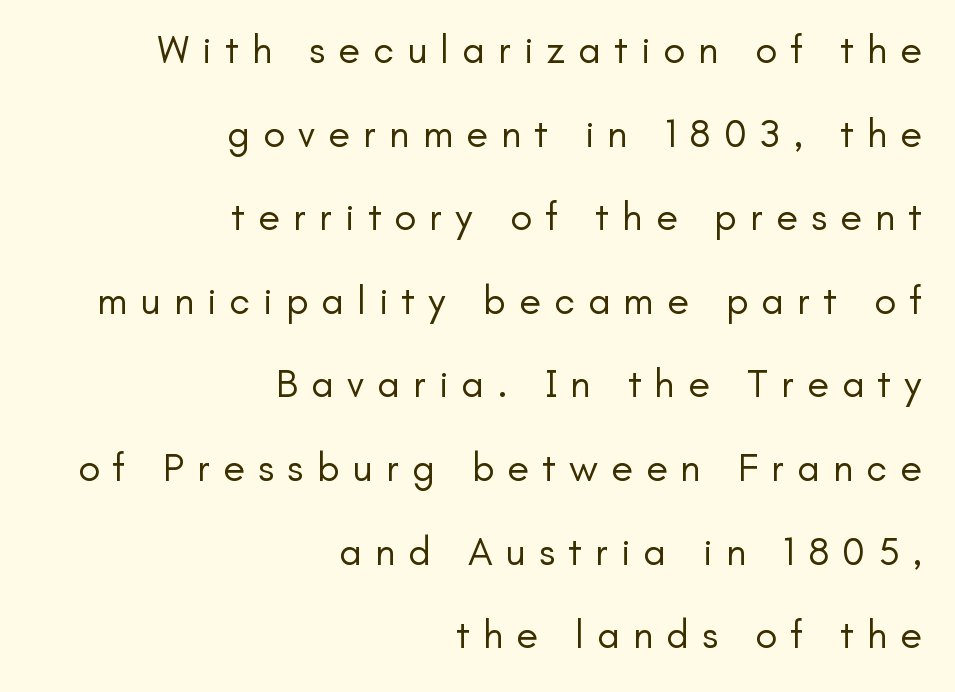
Q: Is the text bold? A: No.
Q: Is the text italic (slanted)? A: No, it is upright.
Q: Is the typeface a serif or a sans-serif typeface? A: Sans-serif.
Q: Is the text underlined? A: No.
Q: How is the paragraph aligned? A: Right-aligned.
Q: Is the spacing between letters normal or unusually wide? A: Unusually wide.
Q: Is the spacing between lines tight, normal or loose? A: Loose.
Q: Width (condensed, normal, or wide)? A: Normal.
Q: Stroke contrast? A: Low.
Q: x-height? A: Small.
Q: Monospaced? A: No.
